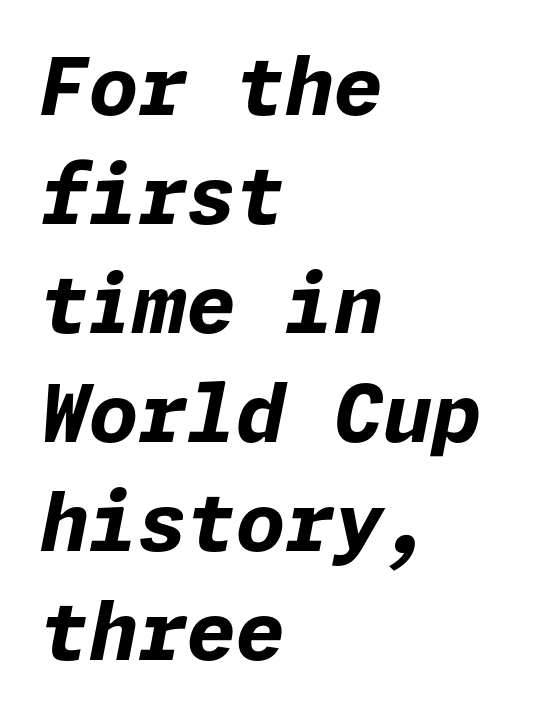
In terms of letterspacing, this is plain default setting. A typesetter would call this leading conventional body-copy spacing. Quick note: italic. The paragraph has a hard left edge and a soft right edge. Heavy, bold letterforms. The baseline area is clear.
